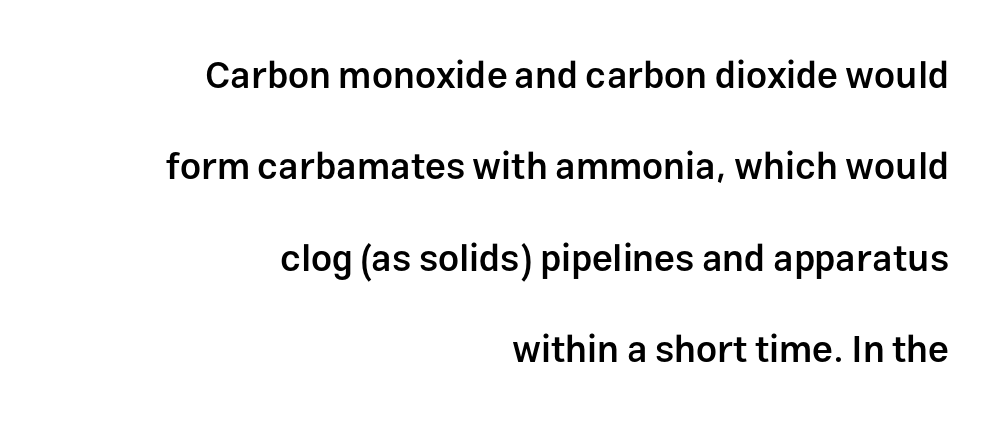
The strip under each line holds only bare page. The passage is arranged like a letterhead date or caption credit — flush right. Vertical strokes here are truly vertical. This sample has the flowing, uneven cadence of proportional lettering. Each glyph is drawn with semibold strokes, heavier than normal yet not fully bold.
